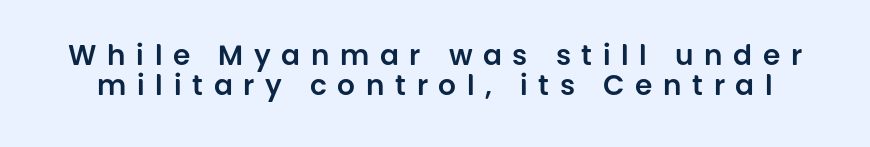
Q: Is the text italic (slanted)? A: No, it is upright.
Q: Is the typeface a serif or a sans-serif typeface? A: Sans-serif.
Q: Is the text underlined? A: No.
Q: Is the spacing between letters normal or unusually wide? A: Unusually wide.
Q: Is the spacing between lines tight, normal or loose? A: Tight.
Q: Width (condensed, normal, or wide)? A: Normal.
Q: Stroke contrast? A: Low.
Q: x-height? A: Large.
Q: Monospaced? A: No.
